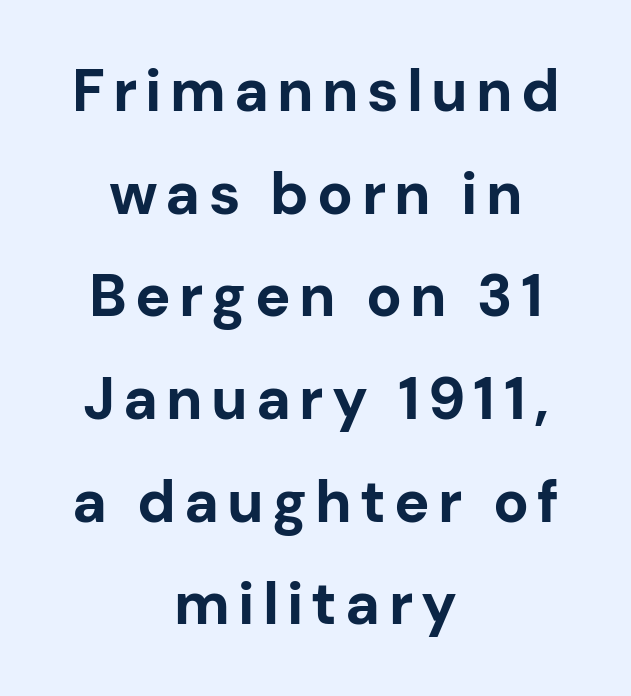
{"serif": "no", "italic": "no", "bold": "yes", "weight": "bold", "width": "normal", "stroke_contrast": "low", "x_height": "medium", "monospaced": "no", "underline": "no", "align": "center", "line_spacing_ratio": 1.74, "glyph_px": 59}
